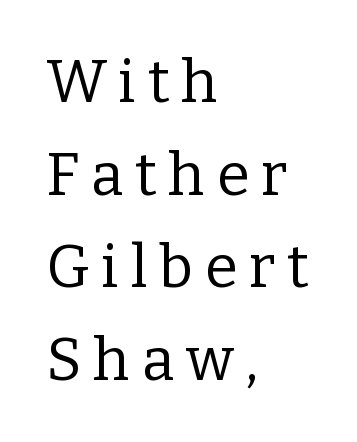
{"serif": "yes", "italic": "no", "bold": "no", "weight": "regular", "width": "normal", "stroke_contrast": "low", "x_height": "medium", "monospaced": "no", "underline": "no", "align": "left", "line_spacing": "normal", "line_spacing_ratio": 1.57, "letter_spacing": "wide", "letter_spacing_em": 0.2, "glyph_px": 59}
